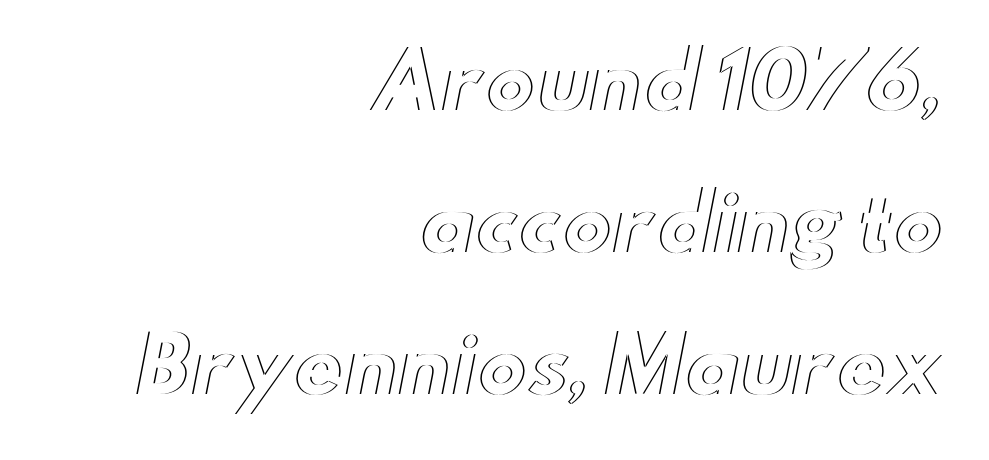
{"width": "wide", "x_height": "small", "monospaced": "no", "underline": "no", "align": "right", "line_spacing_ratio": 1.87, "letter_spacing": "normal", "letter_spacing_em": 0.0, "glyph_px": 76}
